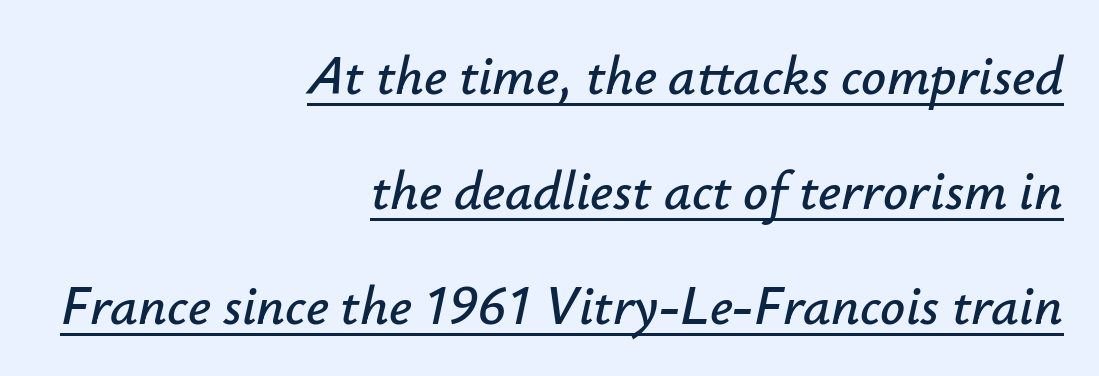
Q: Is the text italic (slanted)? A: Yes, it leans right by about 12 degrees.
Q: Is the text underlined? A: Yes.
Q: How is the paragraph aligned? A: Right-aligned.
Q: Is the spacing between letters normal or unusually wide? A: Normal.
Q: Is the spacing between lines tight, normal or loose? A: Loose.
Q: Width (condensed, normal, or wide)? A: Normal.
Q: Stroke contrast? A: Low.
Q: x-height? A: Small.
Q: Monospaced? A: No.
